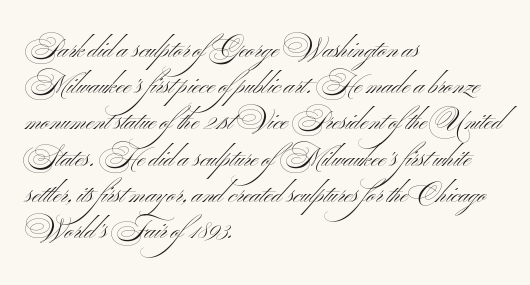
The image shows 27 px text type; set left-aligned, normal line spacing (1.34x), normal letter spacing, not underlined.
